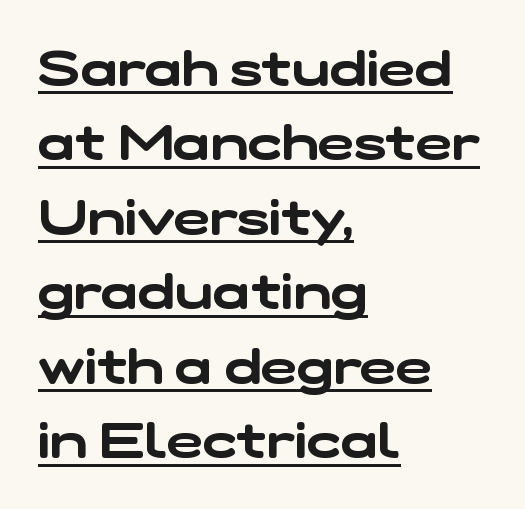
Q: Is the typeface a serif or a sans-serif typeface? A: Sans-serif.
Q: Is the text underlined? A: Yes.
Q: How is the paragraph aligned? A: Left-aligned.
Q: Is the spacing between letters normal or unusually wide? A: Normal.
Q: Is the spacing between lines tight, normal or loose? A: Normal.
Q: Width (condensed, normal, or wide)? A: Wide.
Q: Stroke contrast? A: Low.
Q: x-height? A: Medium.
Q: Monospaced? A: No.
